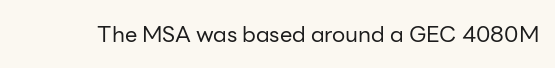
Q: Is the text bold? A: No.
Q: Is the text italic (slanted)? A: No, it is upright.
Q: Is the text underlined? A: No.
Q: Is the spacing between letters normal or unusually wide? A: Normal.
